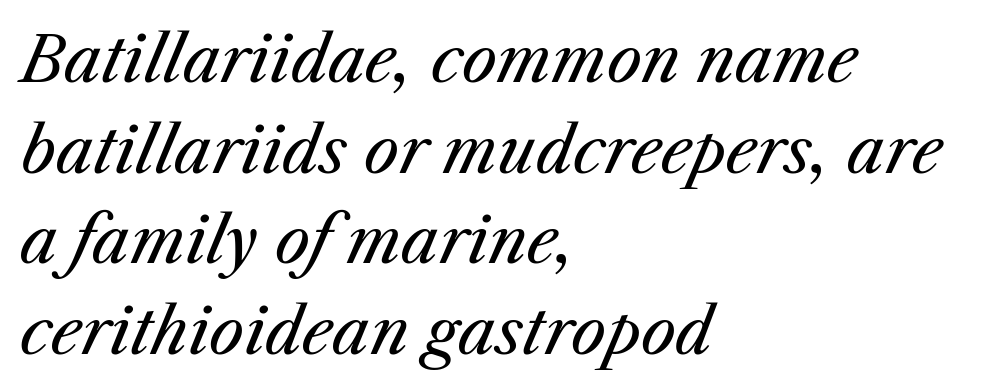
The image shows 62 px regular-weight type, italic (leaning right); set left-aligned, normal line spacing (1.46x), normal letter spacing, not underlined; medium stroke contrast and a medium x-height.
